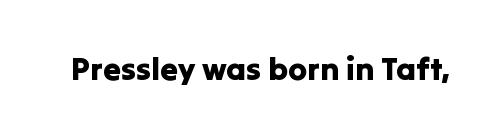
{"serif": "no", "italic": "no", "width": "normal", "stroke_contrast": "low", "x_height": "medium", "monospaced": "no", "underline": "no", "letter_spacing": "normal", "letter_spacing_em": 0.0, "glyph_px": 32}
